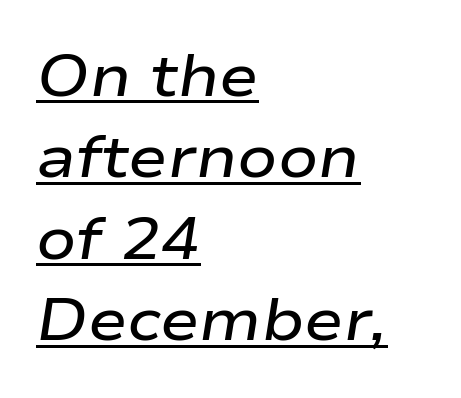
{"italic": "yes", "lean": "right", "slant_degrees": 9, "bold": "semi", "weight": "semibold", "width": "wide", "stroke_contrast": "low", "x_height": "medium", "monospaced": "no", "underline": "yes", "align": "left", "line_spacing": "normal", "line_spacing_ratio": 1.38, "letter_spacing": "normal", "letter_spacing_em": 0.0, "glyph_px": 59}
